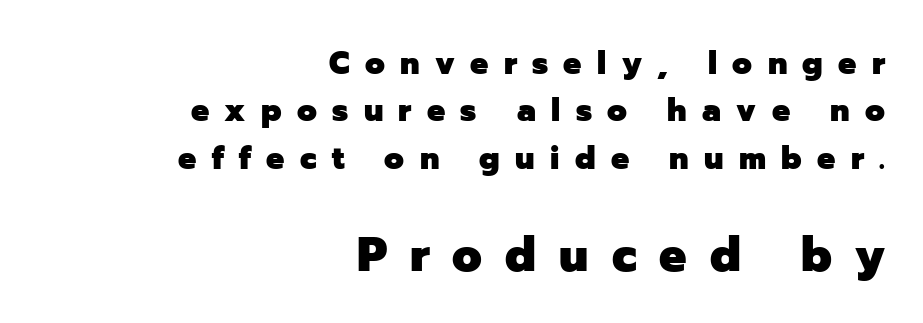
The passage shown has open, widely tracked lettering throughout. Check under the words: just untouched page. Quick note: interline space is typical. You can tell from the bare stems that sans-serif type was used.
